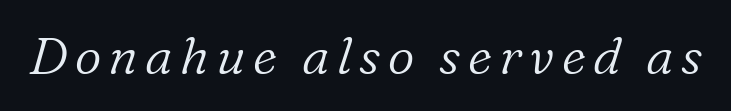
Does the type have serifs? Yes, each stem ends in a small foot. A light-to-regular cut is what we see here. This rendering features lettering with no underline. Think of a printed novel: that variable character pitch is what you see here.
